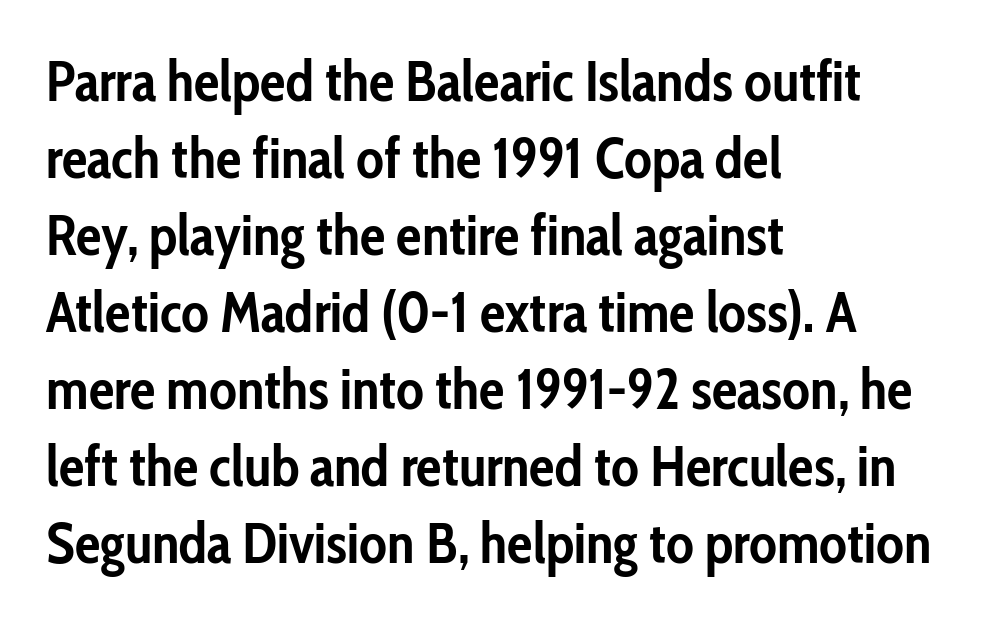
The image shows 57 px semibold, condensed sans-serif type, upright; set left-aligned, normal line spacing (1.35x), normal letter spacing, not underlined; low stroke contrast and a medium x-height.
